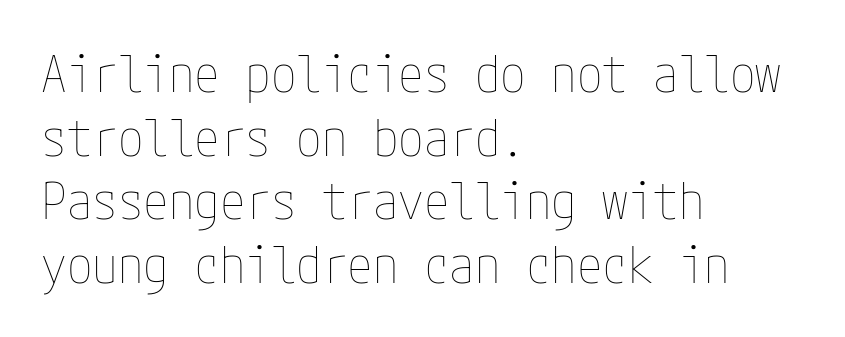
The image shows 51 px thin, condensed type, upright; set left-aligned, normal line spacing (1.25x), normal letter spacing, not underlined; low stroke contrast and a medium x-height.
